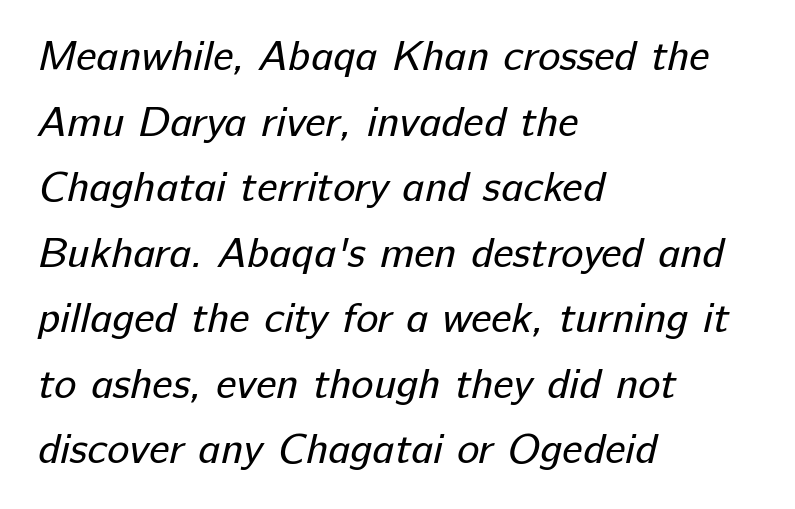
Q: Is the text bold? A: No.
Q: Is the typeface a serif or a sans-serif typeface? A: Sans-serif.
Q: Is the text underlined? A: No.
Q: How is the paragraph aligned? A: Left-aligned.
Q: Is the spacing between letters normal or unusually wide? A: Normal.
Q: Is the spacing between lines tight, normal or loose? A: Normal.
Q: Width (condensed, normal, or wide)? A: Normal.
Q: Stroke contrast? A: Low.
Q: x-height? A: Medium.
Q: Monospaced? A: No.
